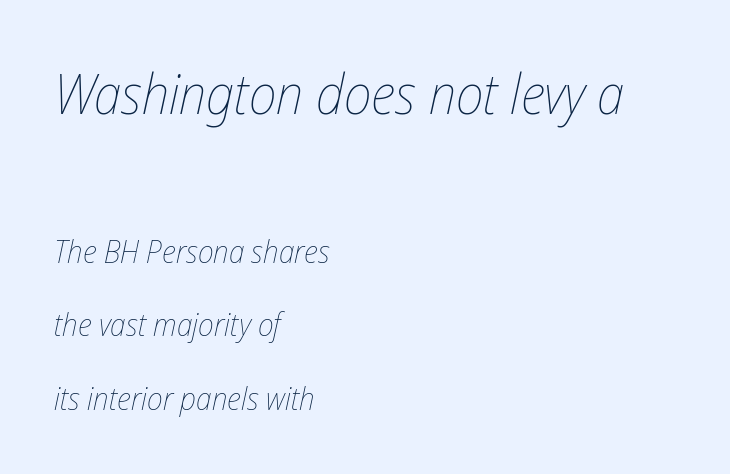
{"italic": "yes", "lean": "right", "slant_degrees": 12, "bold": "no", "weight": "thin", "width": "condensed", "stroke_contrast": "low", "x_height": "medium", "monospaced": "no", "underline": "no", "align": "left", "line_spacing": "loose", "line_spacing_ratio": 2.3, "letter_spacing": "normal", "letter_spacing_em": 0.0, "larger_block": "first", "size_ratio": 1.75, "glyph_px": 56}
